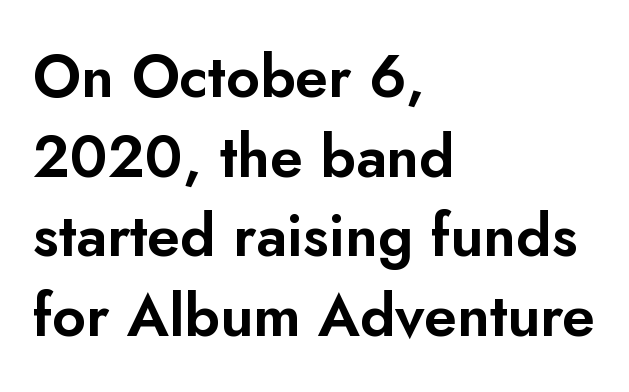
{"serif": "no", "italic": "no", "width": "normal", "stroke_contrast": "low", "x_height": "small", "monospaced": "no", "underline": "no", "align": "left", "line_spacing": "normal", "line_spacing_ratio": 1.35, "letter_spacing": "normal", "letter_spacing_em": 0.0, "glyph_px": 59}
